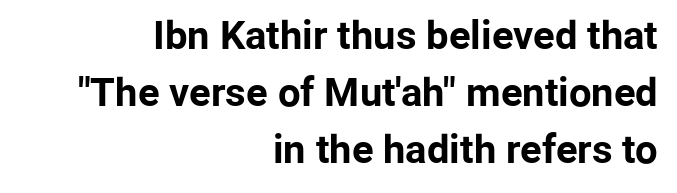
The passage is arranged like a letterhead date or caption credit — flush right. The vertical gap from one line to the next is medium. Nothing unusual about the tracking: characters are spaced as the font intends. This is sans-serif lettering, the kind often seen on screens and signage.
